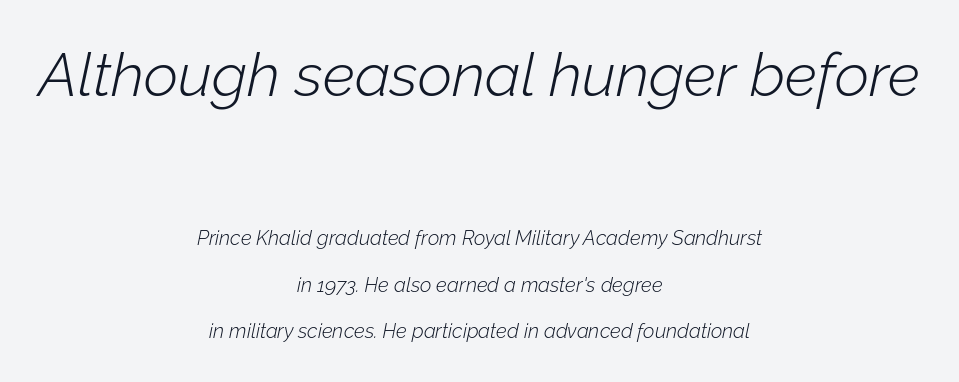
The image shows 60 px light type, italic (leaning right); set centered, loose line spacing (2.32x), normal letter spacing, not underlined; the first (top) block is 3.0x larger; low stroke contrast and a medium x-height.
